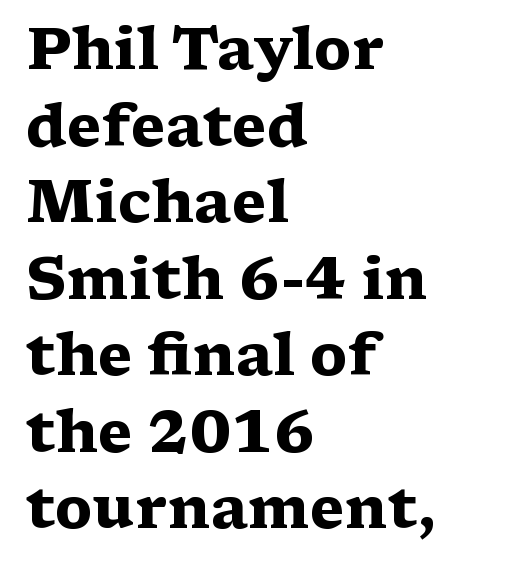
Q: Is the text bold? A: Yes.
Q: Is the text italic (slanted)? A: No, it is upright.
Q: Is the typeface a serif or a sans-serif typeface? A: Serif.
Q: Is the text underlined? A: No.
Q: How is the paragraph aligned? A: Left-aligned.
Q: Is the spacing between letters normal or unusually wide? A: Normal.
Q: Is the spacing between lines tight, normal or loose? A: Normal.
Q: Width (condensed, normal, or wide)? A: Wide.
Q: Stroke contrast? A: Medium.
Q: x-height? A: Medium.
Q: Monospaced? A: No.
